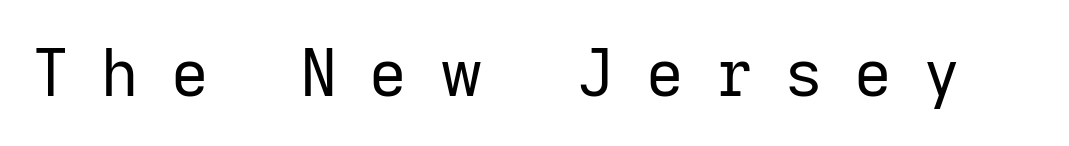
Q: Is the text bold? A: No.
Q: Is the text italic (slanted)? A: No, it is upright.
Q: Is the typeface a serif or a sans-serif typeface? A: Sans-serif.
Q: Is the text underlined? A: No.
Q: Is the spacing between letters normal or unusually wide? A: Unusually wide.
Q: Width (condensed, normal, or wide)? A: Normal.
Q: Stroke contrast? A: Low.
Q: x-height? A: Medium.
Q: Monospaced? A: No.
